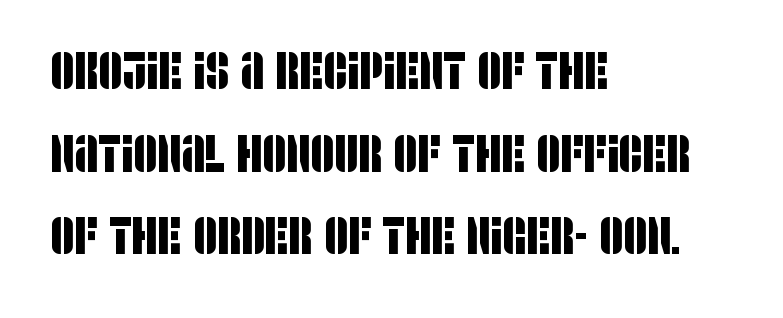
You could not count columns in this text — the font is proportionally spaced. Is the block centered? No — it sits flush against the left margin. Beneath every word, the page is bare. Notice how descenders clear the ascenders below comfortably — that's standard leading. The type is set solid horizontally, with unmodified tracking.
